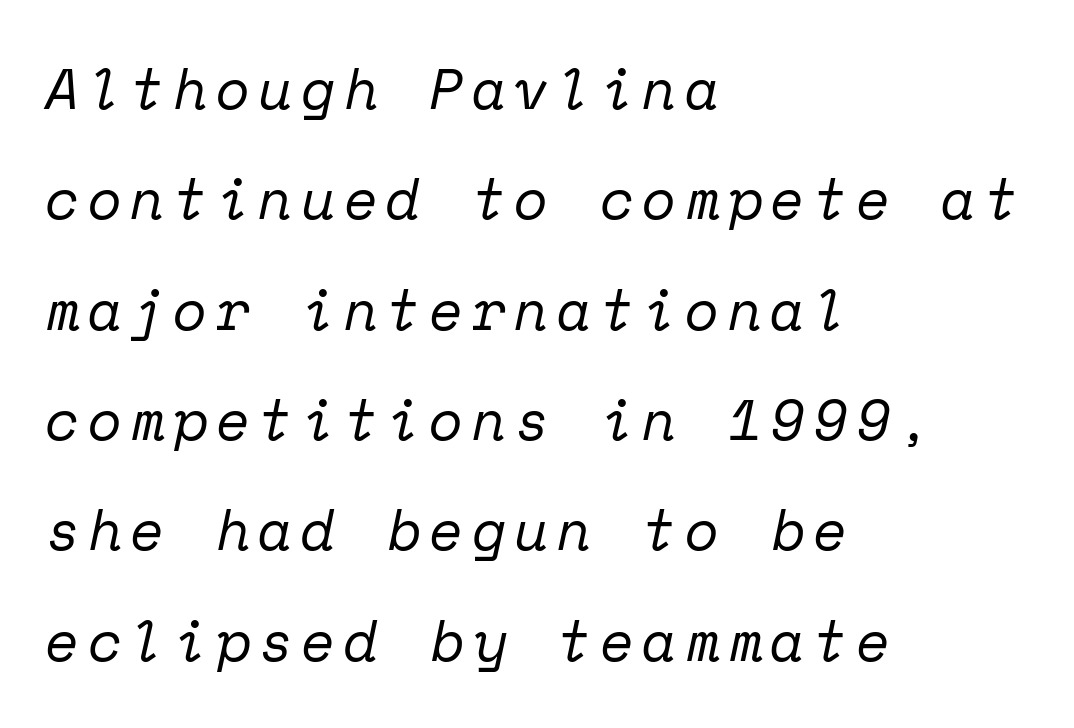
{"serif": "yes", "italic": "yes", "lean": "right", "slant_degrees": 12, "bold": "no", "weight": "regular", "width": "normal", "stroke_contrast": "low", "x_height": "medium", "monospaced": "yes", "underline": "no", "align": "left", "line_spacing": "loose", "line_spacing_ratio": 1.97, "glyph_px": 56}
